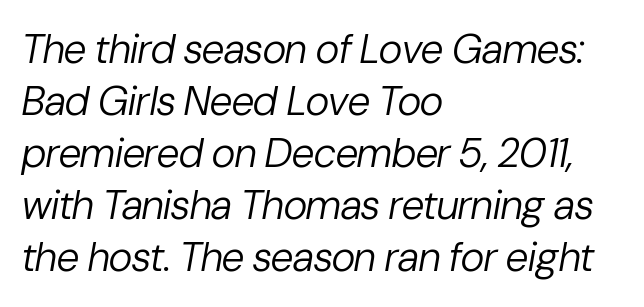
Q: Is the text bold? A: No.
Q: Is the text italic (slanted)? A: Yes, it leans right by about 10 degrees.
Q: Is the text underlined? A: No.
Q: How is the paragraph aligned? A: Left-aligned.
Q: Is the spacing between letters normal or unusually wide? A: Normal.
Q: Is the spacing between lines tight, normal or loose? A: Normal.
Q: Width (condensed, normal, or wide)? A: Normal.
Q: Stroke contrast? A: Low.
Q: x-height? A: Medium.
Q: Monospaced? A: No.
